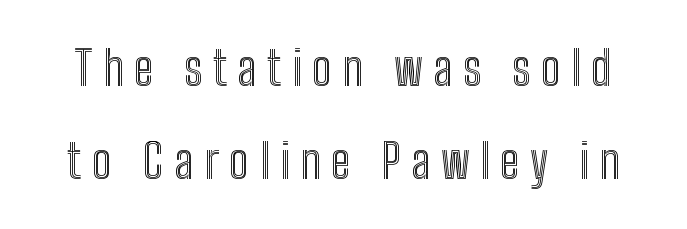
{"italic": "no", "width": "condensed", "x_height": "medium", "monospaced": "no", "underline": "no", "line_spacing": "loose", "line_spacing_ratio": 1.94, "letter_spacing": "wide", "letter_spacing_em": 0.22, "glyph_px": 48}
